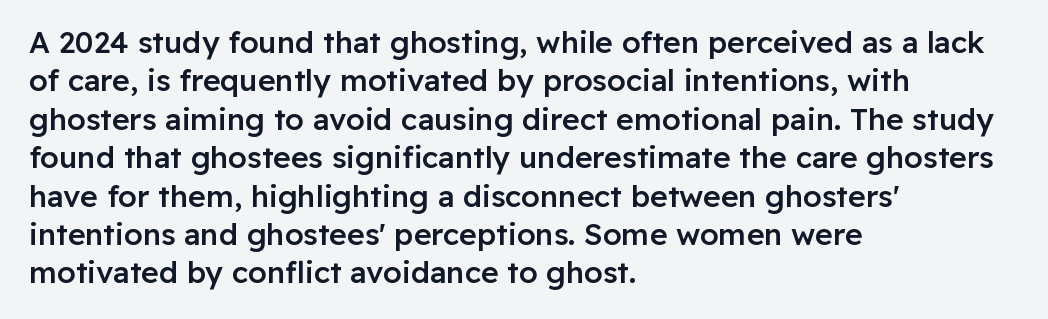
{"serif": "no", "italic": "no", "bold": "semi", "weight": "semibold", "width": "normal", "stroke_contrast": "low", "x_height": "medium", "monospaced": "no", "underline": "no", "align": "left", "line_spacing": "normal", "line_spacing_ratio": 1.28, "letter_spacing": "normal", "letter_spacing_em": 0.0, "glyph_px": 30}
